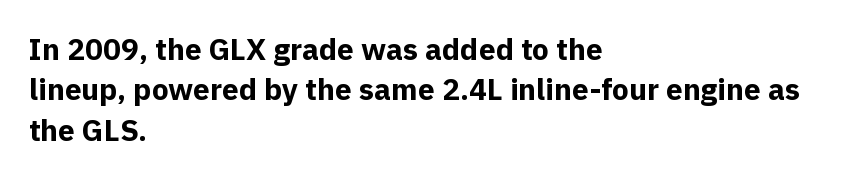
Q: Is the text bold? A: Yes.
Q: Is the text italic (slanted)? A: No, it is upright.
Q: Is the typeface a serif or a sans-serif typeface? A: Sans-serif.
Q: Is the text underlined? A: No.
Q: How is the paragraph aligned? A: Left-aligned.
Q: Is the spacing between letters normal or unusually wide? A: Normal.
Q: Is the spacing between lines tight, normal or loose? A: Normal.
Q: Width (condensed, normal, or wide)? A: Normal.
Q: x-height? A: Medium.
Q: Monospaced? A: No.
